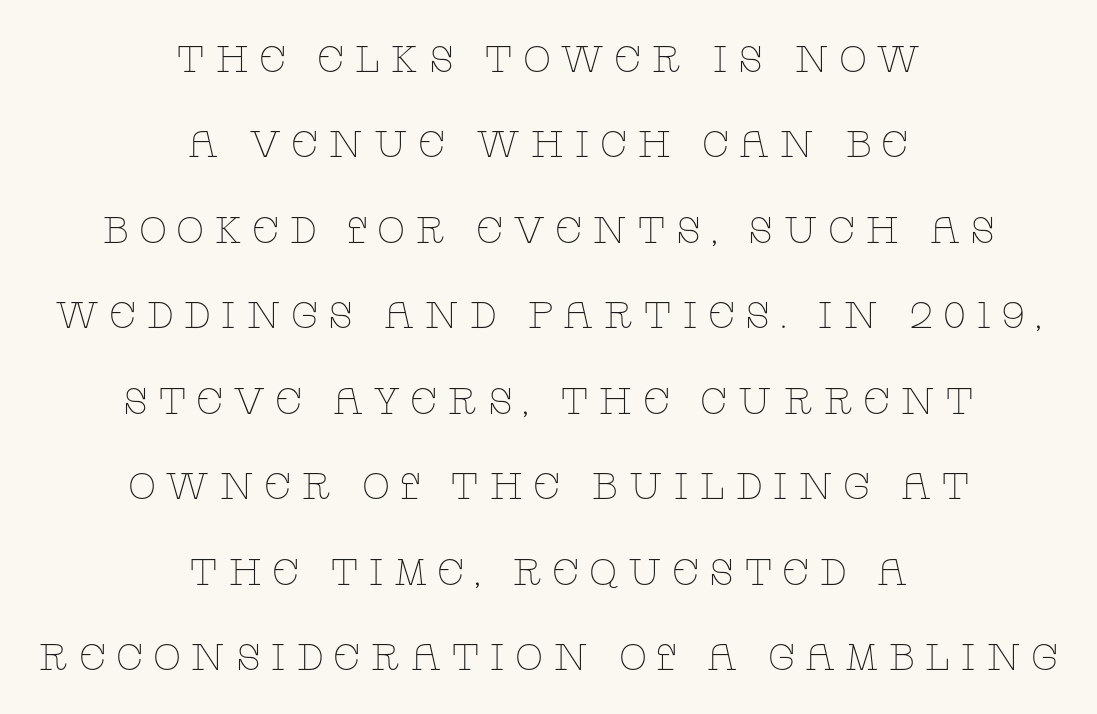
The image shows 37 px thin, wide serif type, upright; set centered, loose line spacing (2.31x), unusually wide letter spacing (+0.26 em), not underlined; low stroke contrast and a large x-height.
